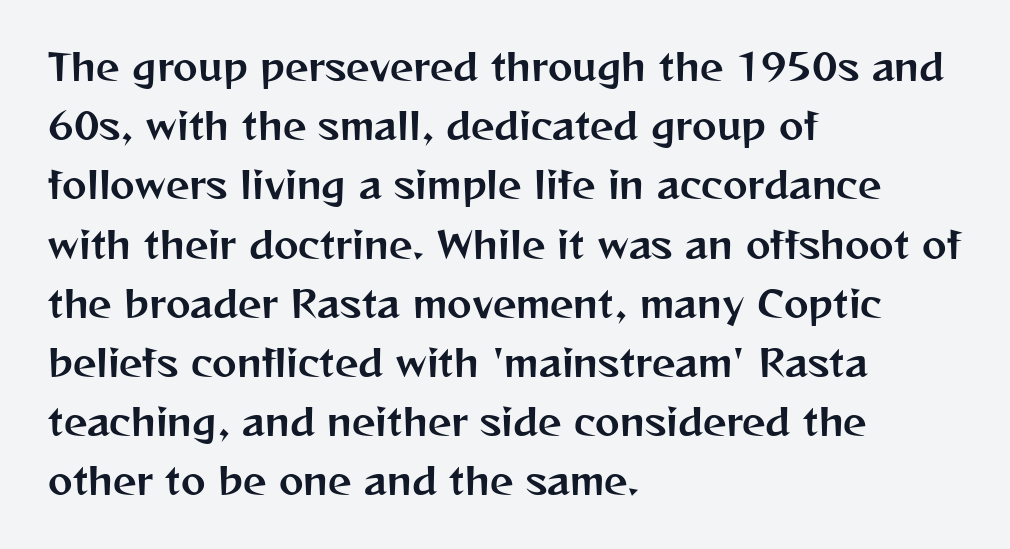
Q: Is the text italic (slanted)? A: No, it is upright.
Q: Is the typeface a serif or a sans-serif typeface? A: Sans-serif.
Q: Is the text underlined? A: No.
Q: How is the paragraph aligned? A: Left-aligned.
Q: Is the spacing between letters normal or unusually wide? A: Normal.
Q: Is the spacing between lines tight, normal or loose? A: Normal.
Q: Width (condensed, normal, or wide)? A: Normal.
Q: Stroke contrast? A: Medium.
Q: x-height? A: Medium.
Q: Monospaced? A: No.
